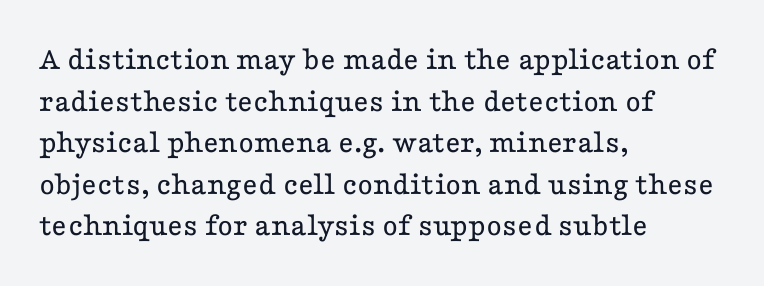
The image shows 33 px regular-weight, wide serif type, upright; set left-aligned, normal line spacing (1.26x), normal letter spacing, not underlined; low stroke contrast and a medium x-height.
